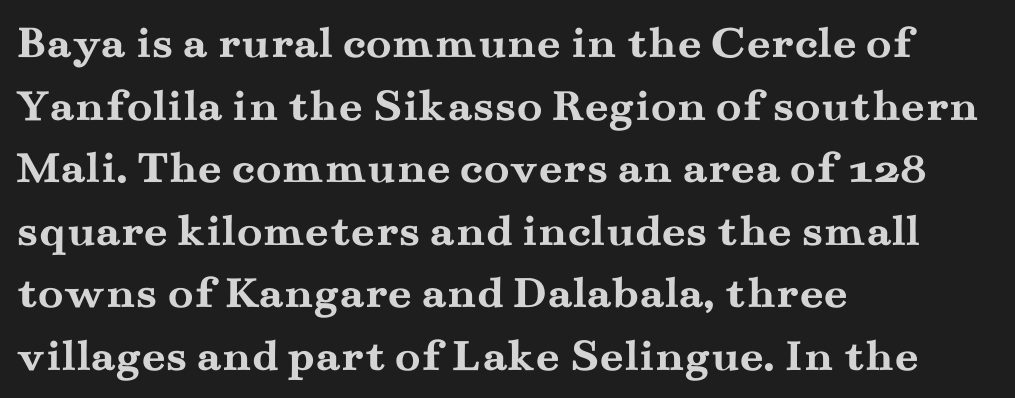
{"serif": "yes", "italic": "no", "bold": "yes", "weight": "semibold", "width": "wide", "stroke_contrast": "medium", "x_height": "small", "monospaced": "no", "underline": "no", "align": "left", "line_spacing": "normal", "line_spacing_ratio": 1.33, "letter_spacing": "normal", "letter_spacing_em": 0.0, "glyph_px": 47}
